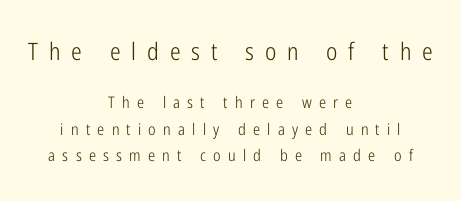
Q: Is the text bold? A: No.
Q: Is the text italic (slanted)? A: No, it is upright.
Q: Is the text underlined? A: No.
Q: How is the paragraph aligned? A: Centered.
Q: Is the spacing between letters normal or unusually wide? A: Unusually wide.
Q: Is the spacing between lines tight, normal or loose? A: Normal.
Q: Which block of text is set in a larger size, the first (top) or the second (bottom)? A: The first (top) one.
